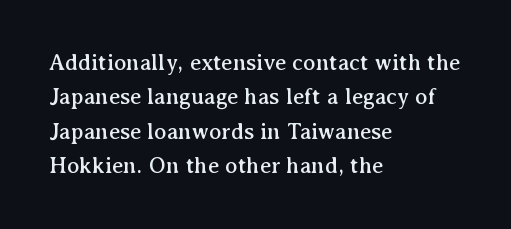
The image shows 23 px text type, upright; set left-aligned, normal line spacing (1.5x), normal letter spacing, not underlined.
